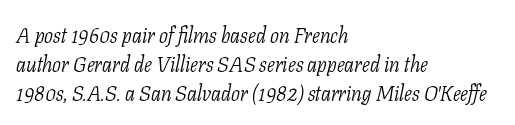
The image shows 21 px text type, italic (leaning right); set left-aligned, normal line spacing (1.39x), normal letter spacing, not underlined.
